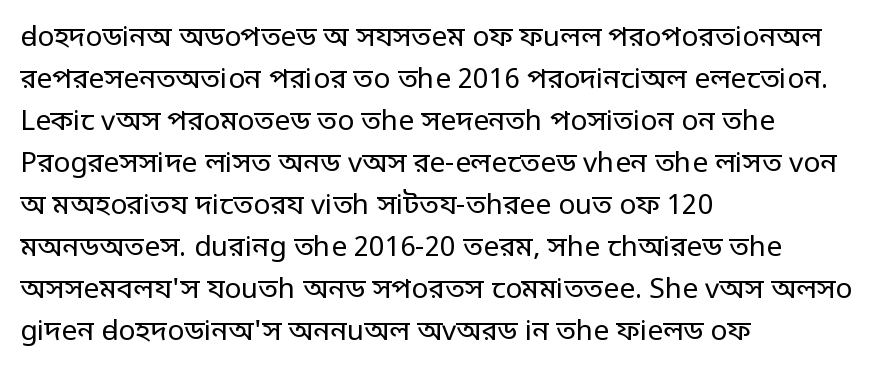
The image shows 28 px regular-weight, condensed sans-serif type, upright; set left-aligned, normal line spacing (1.5x), normal letter spacing, not underlined; low stroke contrast.
